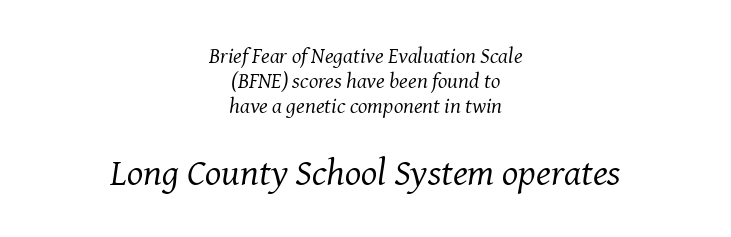
Q: Is the text bold? A: No.
Q: Is the text italic (slanted)? A: Yes, it leans right by about 8 degrees.
Q: Is the typeface a serif or a sans-serif typeface? A: Serif.
Q: Is the text underlined? A: No.
Q: How is the paragraph aligned? A: Centered.
Q: Is the spacing between letters normal or unusually wide? A: Normal.
Q: Is the spacing between lines tight, normal or loose? A: Tight.
Q: Which block of text is set in a larger size, the first (top) or the second (bottom)? A: The second (bottom) one.
Q: Width (condensed, normal, or wide)? A: Normal.
Q: Stroke contrast? A: Medium.
Q: x-height? A: Medium.
Q: Monospaced? A: No.
